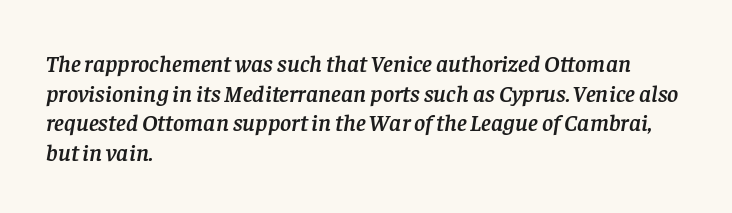
Plain, unruled lines of type. If you drew a ruler down the left edge, every line would touch it. These lines keep a tight, regular rhythm from letter to letter. The lettering tilts uniformly, giving the passage an italic look.
